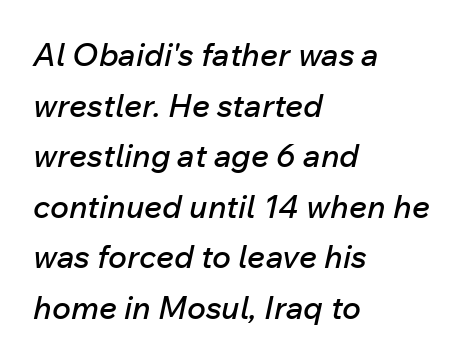
The image shows 32 px text type, italic (leaning right); set left-aligned, normal line spacing (1.58x), normal letter spacing, not underlined; low stroke contrast and a medium x-height.
